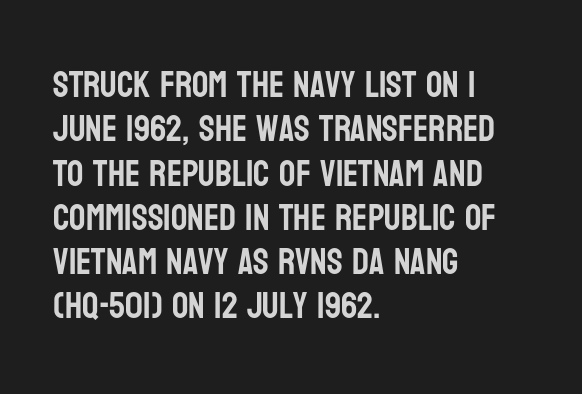
{"serif": "no", "italic": "no", "width": "condensed", "stroke_contrast": "low", "x_height": "large", "monospaced": "no", "underline": "no", "align": "left", "line_spacing_ratio": 1.23, "letter_spacing": "normal", "letter_spacing_em": 0.0, "glyph_px": 36}
